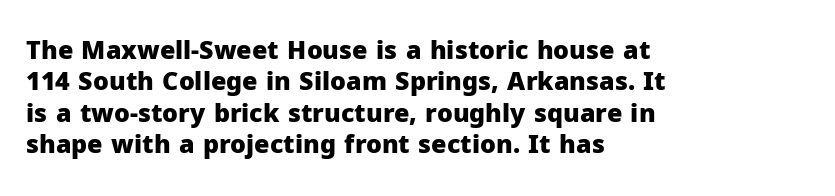
Q: Is the text bold? A: Yes.
Q: Is the text italic (slanted)? A: No, it is upright.
Q: Is the text underlined? A: No.
Q: How is the paragraph aligned? A: Left-aligned.
Q: Is the spacing between letters normal or unusually wide? A: Normal.
Q: Is the spacing between lines tight, normal or loose? A: Normal.
